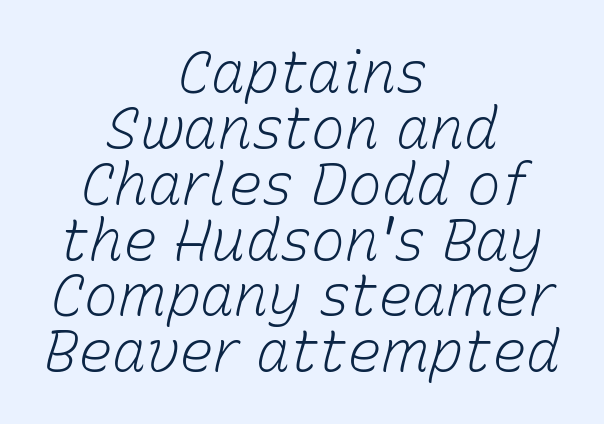
Q: Is the text bold? A: No.
Q: Is the text italic (slanted)? A: Yes, it leans right by about 15 degrees.
Q: Is the text underlined? A: No.
Q: How is the paragraph aligned? A: Centered.
Q: Is the spacing between letters normal or unusually wide? A: Normal.
Q: Is the spacing between lines tight, normal or loose? A: Tight.
Q: Width (condensed, normal, or wide)? A: Normal.
Q: Stroke contrast? A: Low.
Q: x-height? A: Medium.
Q: Monospaced? A: No.
